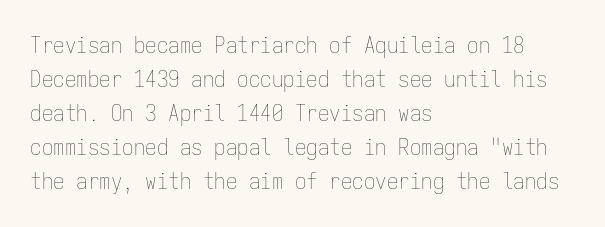
Q: Is the text bold? A: No.
Q: Is the text italic (slanted)? A: No, it is upright.
Q: Is the text underlined? A: No.
Q: How is the paragraph aligned? A: Left-aligned.
Q: Is the spacing between letters normal or unusually wide? A: Normal.
Q: Is the spacing between lines tight, normal or loose? A: Normal.
